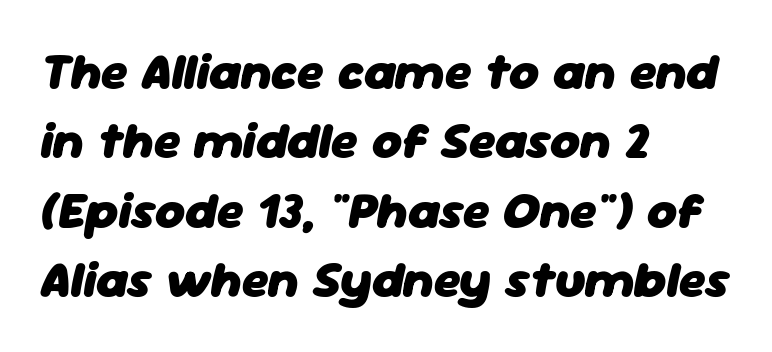
Q: Is the text bold? A: Yes.
Q: Is the text italic (slanted)? A: Yes, it leans right by about 11 degrees.
Q: Is the text underlined? A: No.
Q: How is the paragraph aligned? A: Left-aligned.
Q: Is the spacing between letters normal or unusually wide? A: Normal.
Q: Is the spacing between lines tight, normal or loose? A: Normal.
Q: Width (condensed, normal, or wide)? A: Normal.
Q: Stroke contrast? A: Low.
Q: x-height? A: Medium.
Q: Monospaced? A: No.
